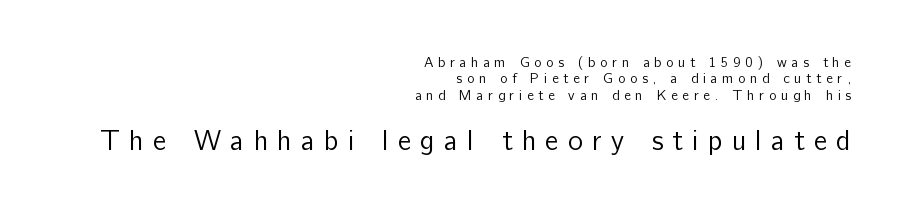
Q: Is the text bold? A: No.
Q: Is the text italic (slanted)? A: No, it is upright.
Q: Is the typeface a serif or a sans-serif typeface? A: Sans-serif.
Q: Is the text underlined? A: No.
Q: How is the paragraph aligned? A: Right-aligned.
Q: Is the spacing between letters normal or unusually wide? A: Unusually wide.
Q: Which block of text is set in a larger size, the first (top) or the second (bottom)? A: The second (bottom) one.
Q: Width (condensed, normal, or wide)? A: Normal.
Q: Stroke contrast? A: Low.
Q: x-height? A: Medium.
Q: Monospaced? A: No.
